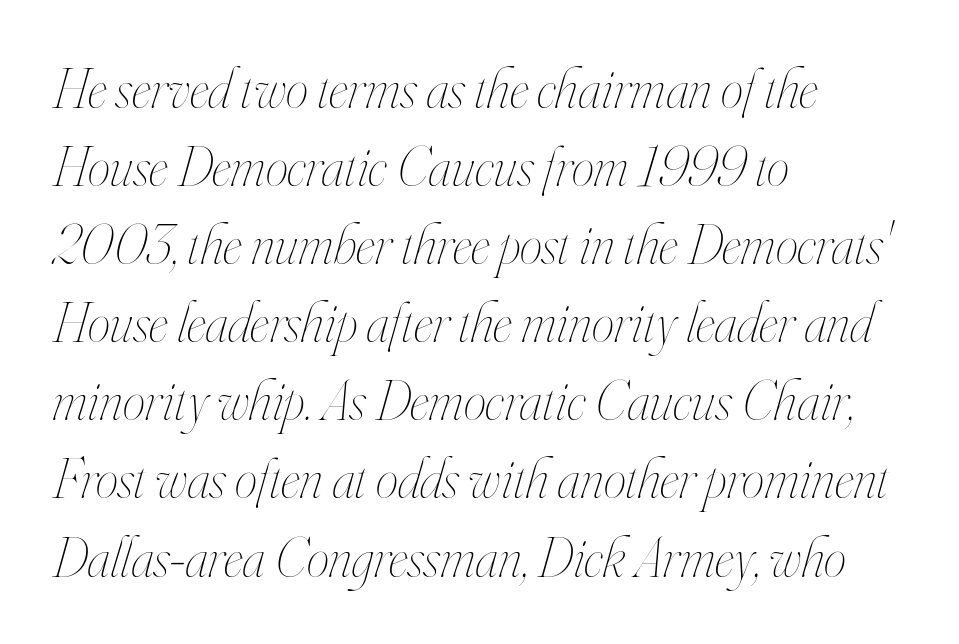
{"italic": "yes", "lean": "right", "slant_degrees": 16, "bold": "no", "weight": "thin", "width": "condensed", "stroke_contrast": "high", "x_height": "small", "monospaced": "no", "underline": "no", "align": "left", "line_spacing": "normal", "line_spacing_ratio": 1.37, "letter_spacing": "normal", "letter_spacing_em": 0.0, "glyph_px": 57}
